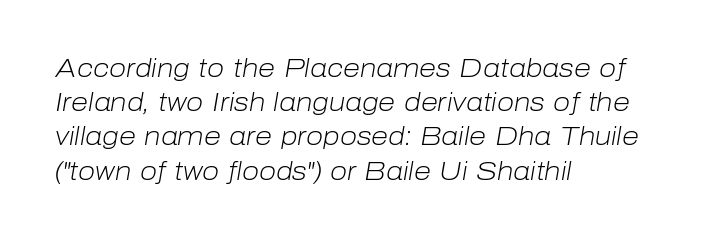
The image shows 25 px text type, italic (leaning right); set left-aligned, normal line spacing (1.37x), normal letter spacing, not underlined.
